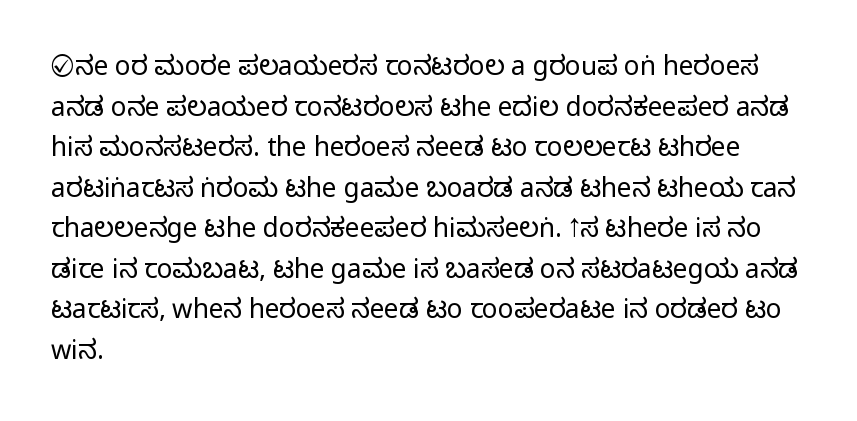
This rendering features lettering with no underline. How are the letters spaced? Ordinarily, with no added tracking. The setting favours the left margin, as ordinary paragraphs usually do. Does the lettering tilt? It doesn't — this is upright. Summary of vertical rhythm: regular, with standard interline spacing.
